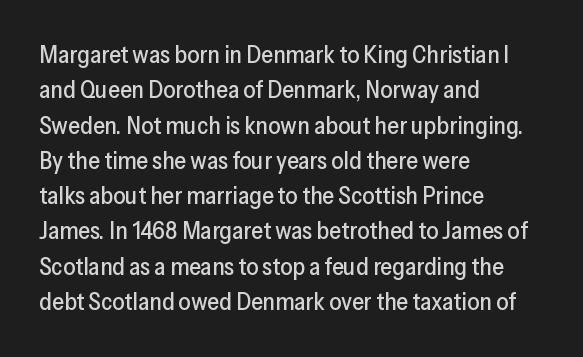
The image shows 24 px text type, upright; set left-aligned, normal line spacing (1.47x), normal letter spacing, not underlined.
